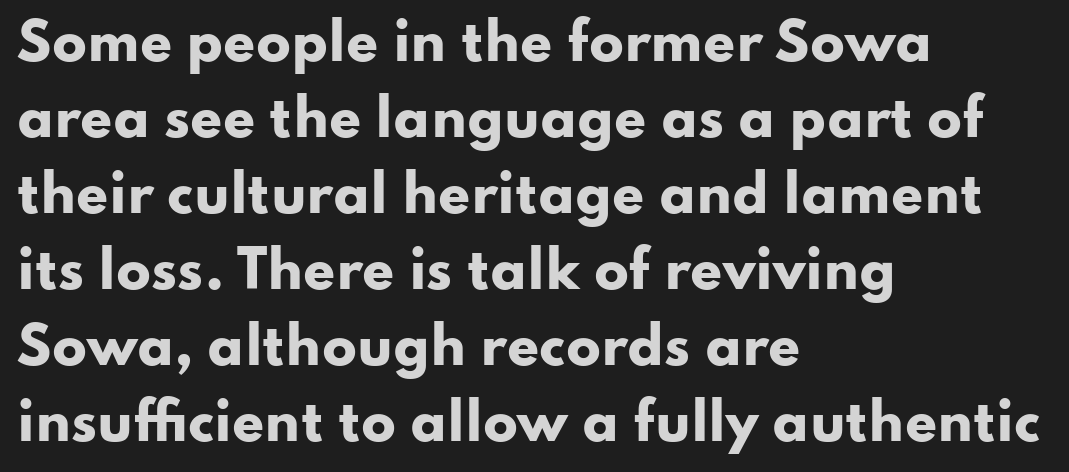
{"serif": "no", "italic": "no", "bold": "yes", "weight": "heavy", "width": "wide", "stroke_contrast": "low", "x_height": "small", "monospaced": "no", "underline": "no", "align": "left", "line_spacing": "normal", "line_spacing_ratio": 1.49, "letter_spacing": "normal", "letter_spacing_em": 0.0, "glyph_px": 51}
